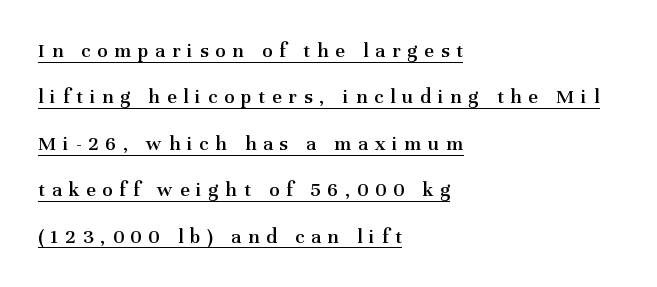
{"italic": "no", "bold": "semi", "underline": "yes", "align": "left", "line_spacing": "loose", "line_spacing_ratio": 2.21, "letter_spacing": "wide", "letter_spacing_em": 0.33, "glyph_px": 21}
